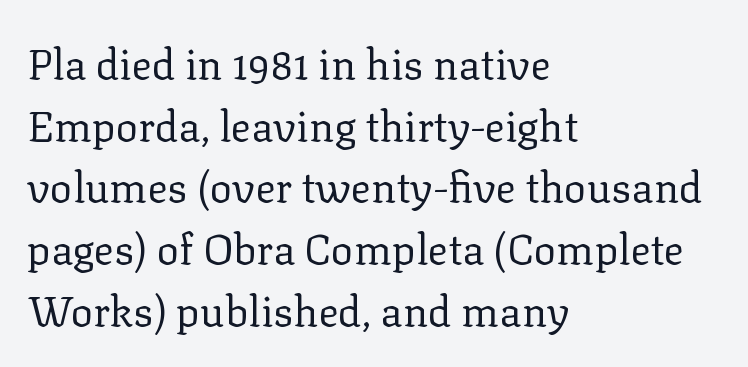
Q: Is the text bold? A: No.
Q: Is the text italic (slanted)? A: No, it is upright.
Q: Is the typeface a serif or a sans-serif typeface? A: Serif.
Q: Is the text underlined? A: No.
Q: How is the paragraph aligned? A: Left-aligned.
Q: Is the spacing between letters normal or unusually wide? A: Normal.
Q: Is the spacing between lines tight, normal or loose? A: Normal.
Q: Width (condensed, normal, or wide)? A: Normal.
Q: Stroke contrast? A: Low.
Q: x-height? A: Medium.
Q: Monospaced? A: No.
